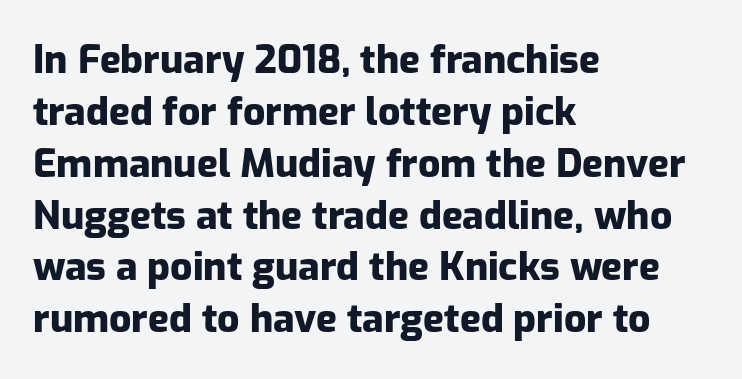
{"serif": "no", "italic": "no", "bold": "yes", "weight": "heavy", "width": "normal", "stroke_contrast": "low", "x_height": "medium", "monospaced": "no", "underline": "no", "align": "left", "line_spacing": "normal", "line_spacing_ratio": 1.33, "letter_spacing": "normal", "letter_spacing_em": 0.0, "glyph_px": 39}
